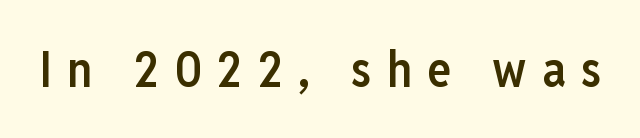
You could only call the tracking loose — the letters float apart. This rendering employs a face without finishing strokes, i.e., a sans-serif. The specimen omits any rule beneath the text block's lines. The font is running at a semibold setting, under full bold. Note the varied advance widths — an 'i' is clearly narrower than an 'm'.
